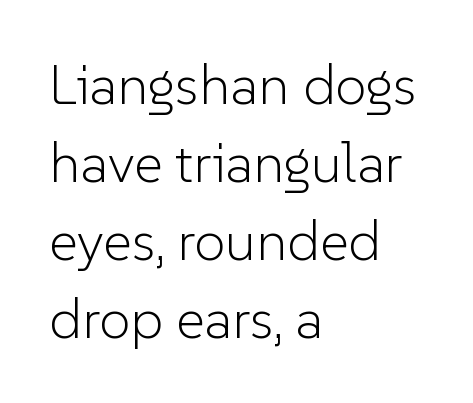
{"serif": "no", "italic": "no", "bold": "no", "weight": "light", "width": "normal", "stroke_contrast": "low", "x_height": "medium", "monospaced": "no", "underline": "no", "align": "left", "line_spacing": "normal", "line_spacing_ratio": 1.39, "letter_spacing": "normal", "letter_spacing_em": 0.0, "glyph_px": 56}
